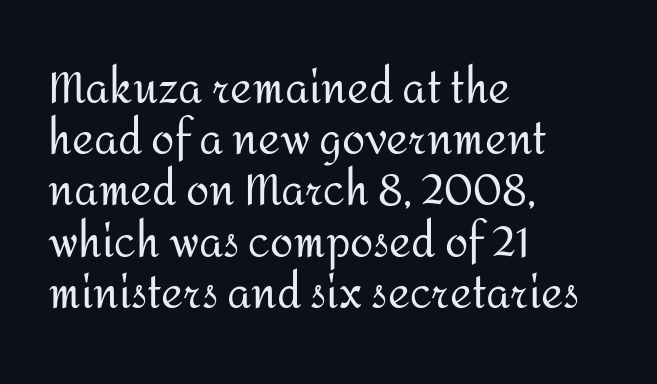
Descenders are the only things crossing below the line. The specimen reads as upright at a glance. Looks like regular typesetting: each glyph gets only the width it needs. No extra ink here — the face is not bold. Glyph-to-glyph distance matches everyday printed text. In CSS terms this would be text-align: left.
